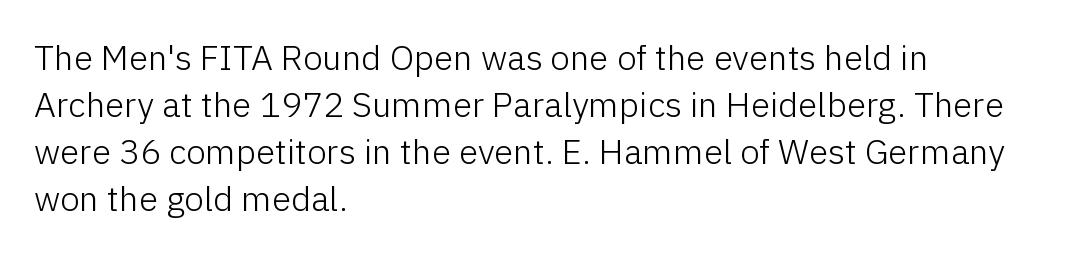
The image shows 35 px light sans-serif type, upright; set left-aligned, normal line spacing (1.34x), normal letter spacing, not underlined; low stroke contrast and a medium x-height.
